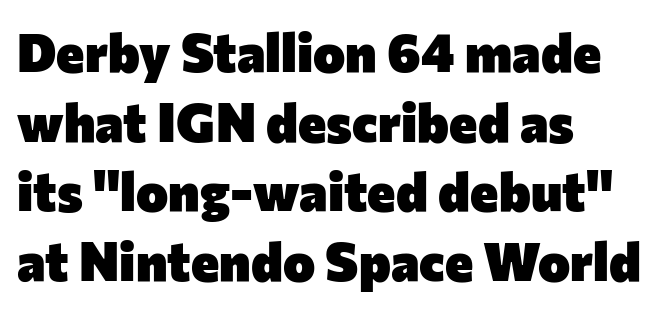
The image shows 54 px heavy sans-serif type, upright; set left-aligned, normal line spacing (1.29x), normal letter spacing, not underlined; low stroke contrast and a medium x-height.
